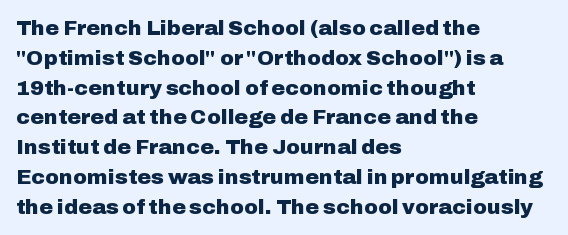
Q: Is the text bold? A: Yes.
Q: Is the text italic (slanted)? A: No, it is upright.
Q: Is the text underlined? A: No.
Q: How is the paragraph aligned? A: Left-aligned.
Q: Is the spacing between letters normal or unusually wide? A: Normal.
Q: Is the spacing between lines tight, normal or loose? A: Normal.
